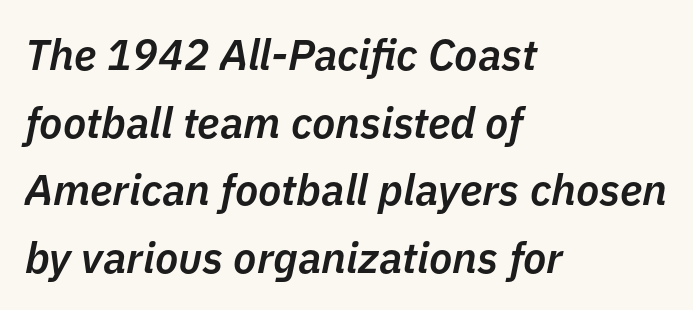
The image shows 43 px semibold type, italic (leaning right); set left-aligned, normal line spacing (1.57x), normal letter spacing, not underlined; low stroke contrast and a medium x-height.
